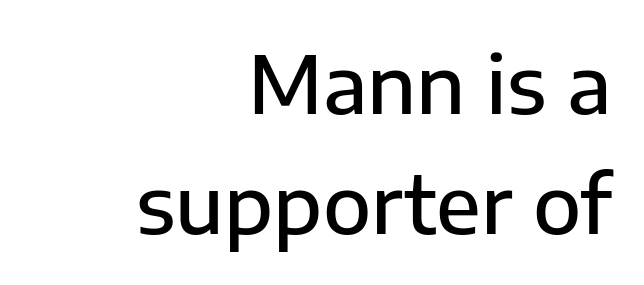
Just letters on the line, the space beneath them empty. Caption: standard tracking, unaltered. The letters advance in unequal steps, a hallmark of proportional type. You can tell from the bare stems that sans-serif type was used. Ascenders rise straight up at ninety degrees.
